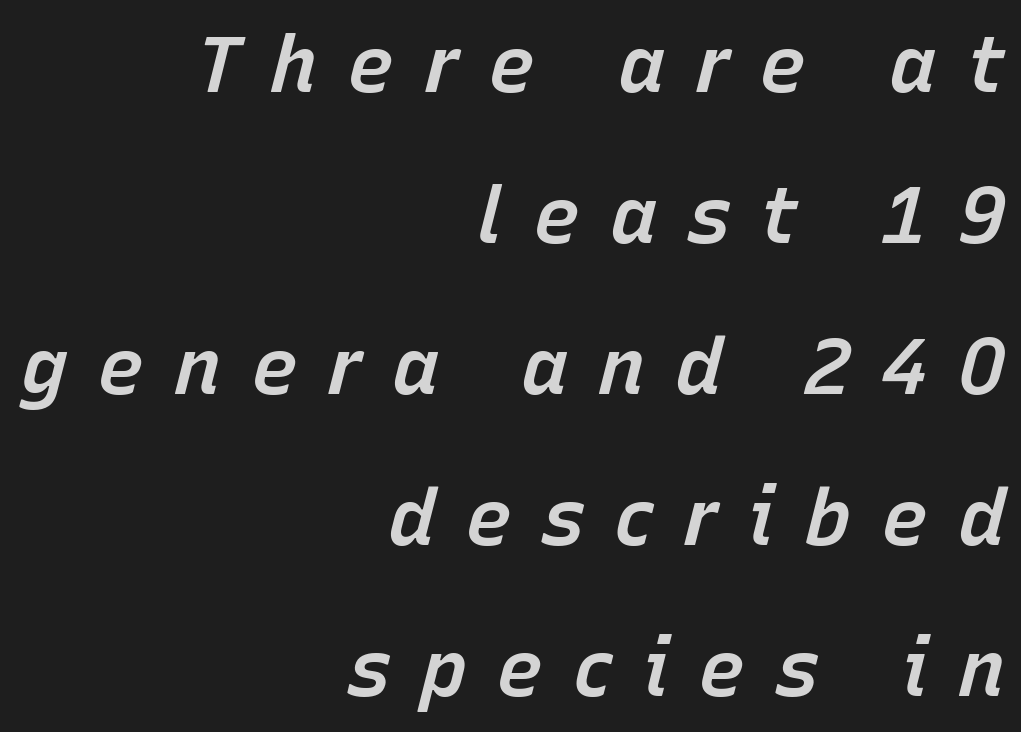
The image shows 79 px semibold type, italic (leaning right); set right-aligned, loose line spacing (1.91x), unusually wide letter spacing (+0.37 em), not underlined; low stroke contrast and a medium x-height.
